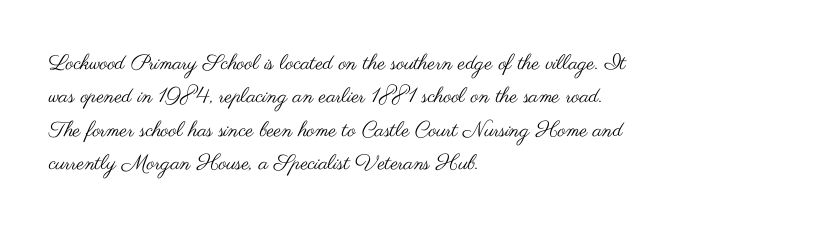
{"bold": "no", "underline": "no", "align": "left", "line_spacing": "normal", "line_spacing_ratio": 1.59, "letter_spacing": "normal", "letter_spacing_em": 0.0, "glyph_px": 21}
